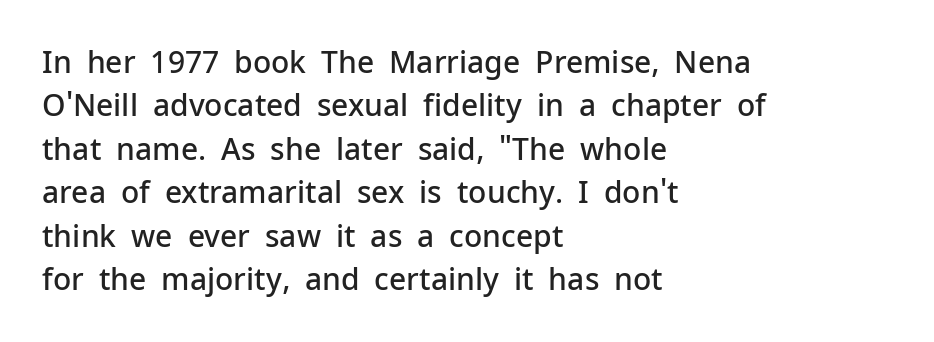
Words float on clear page, feet unadorned. The ragged edge is on the right, which tells us the setting is flush left. The glyphs have the mass of a demibold cut, below bold. The space between consecutive lines is moderate. You could not count columns in this text — the font is proportionally spaced. A sans-serif font was chosen for this passage.
